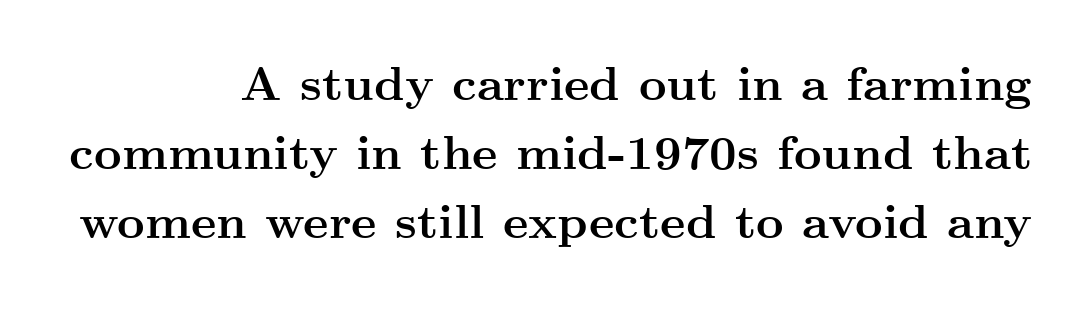
{"serif": "yes", "italic": "no", "bold": "yes", "weight": "semibold", "width": "wide", "stroke_contrast": "medium", "x_height": "small", "monospaced": "no", "underline": "no", "align": "right", "line_spacing": "normal", "line_spacing_ratio": 1.44, "letter_spacing": "normal", "letter_spacing_em": 0.0, "glyph_px": 48}
